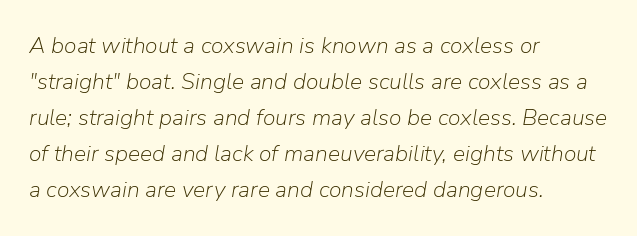
Q: Is the text bold? A: No.
Q: Is the text italic (slanted)? A: Yes, it leans right by about 9 degrees.
Q: Is the text underlined? A: No.
Q: How is the paragraph aligned? A: Left-aligned.
Q: Is the spacing between letters normal or unusually wide? A: Normal.
Q: Is the spacing between lines tight, normal or loose? A: Normal.
